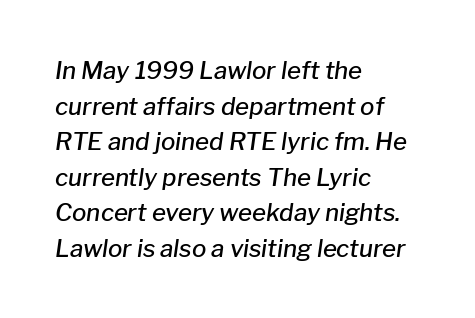
Q: Is the text bold? A: Semi-bold.
Q: Is the text italic (slanted)? A: Yes, it leans right by about 8 degrees.
Q: Is the text underlined? A: No.
Q: How is the paragraph aligned? A: Left-aligned.
Q: Is the spacing between letters normal or unusually wide? A: Normal.
Q: Is the spacing between lines tight, normal or loose? A: Normal.
